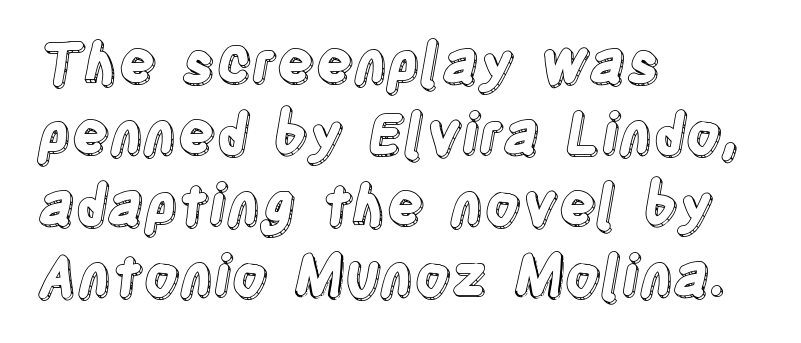
{"width": "condensed", "x_height": "large", "monospaced": "no", "underline": "no", "align": "left", "line_spacing": "normal", "line_spacing_ratio": 1.27, "letter_spacing": "normal", "letter_spacing_em": 0.0, "glyph_px": 56}
